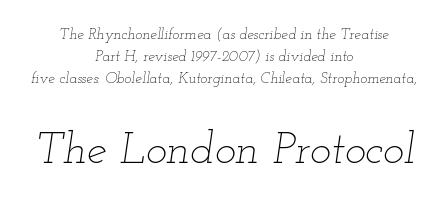
Q: Is the text bold? A: No.
Q: Is the text italic (slanted)? A: Yes, it leans right by about 12 degrees.
Q: Is the text underlined? A: No.
Q: How is the paragraph aligned? A: Centered.
Q: Is the spacing between letters normal or unusually wide? A: Normal.
Q: Is the spacing between lines tight, normal or loose? A: Normal.
Q: Which block of text is set in a larger size, the first (top) or the second (bottom)? A: The second (bottom) one.
Q: Width (condensed, normal, or wide)? A: Wide.
Q: Stroke contrast? A: Low.
Q: x-height? A: Small.
Q: Monospaced? A: No.
